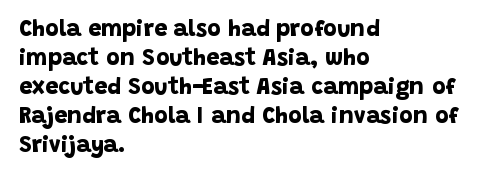
Descenders hang freely into open space. This block has exactly the height ordinary leading produces. Students, note that the glyphs here touch the page at normal intervals. I'd describe the lettering as bold — thick and assertive.
